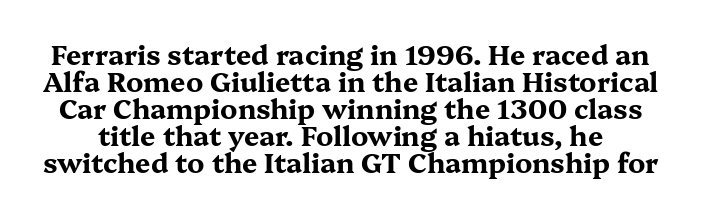
{"italic": "no", "bold": "yes", "underline": "no", "line_spacing": "tight", "line_spacing_ratio": 1.0, "letter_spacing": "normal", "letter_spacing_em": 0.0, "glyph_px": 27}
